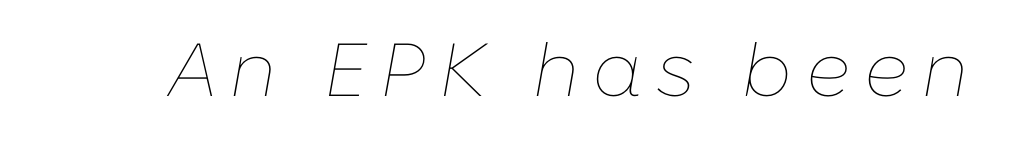
The image shows 75 px thin type, italic (leaning right); set not underlined; low stroke contrast and a medium x-height.
